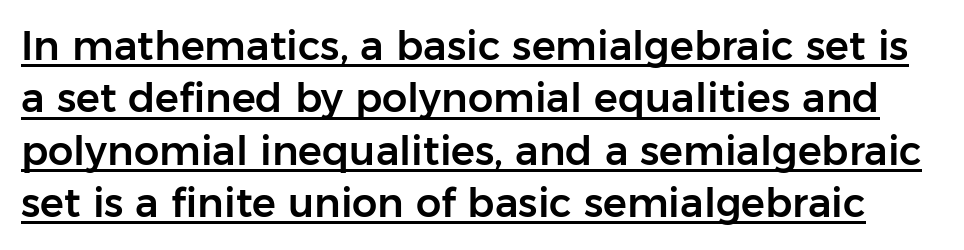
This rendering leaves character spacing at its baseline value. The letters advance in unequal steps, a hallmark of proportional type. Notice how a bar underscores the lettering throughout. The face used here is a sans, in the tradition of grotesques and geometrics.
